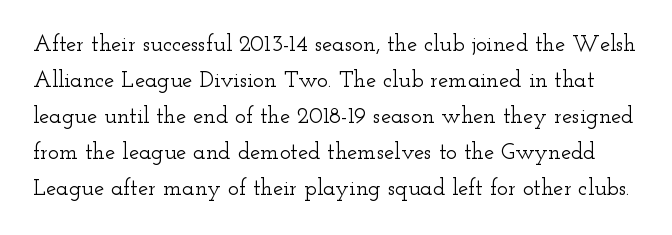
Q: Is the text italic (slanted)? A: No, it is upright.
Q: Is the text underlined? A: No.
Q: Is the spacing between letters normal or unusually wide? A: Normal.
Q: Is the spacing between lines tight, normal or loose? A: Normal.
